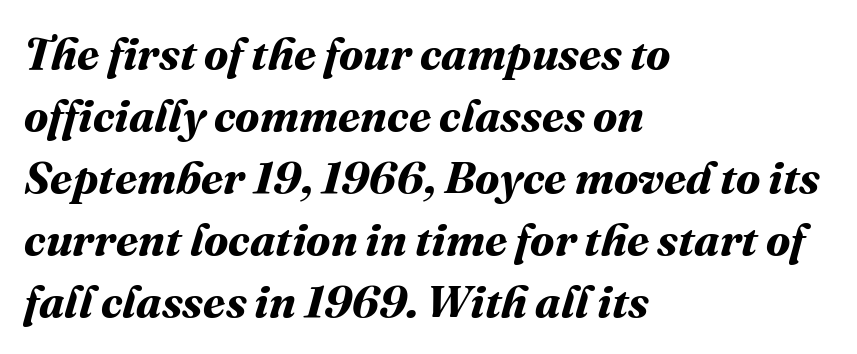
{"bold": "yes", "weight": "bold", "width": "normal", "stroke_contrast": "medium", "x_height": "medium", "monospaced": "no", "underline": "no", "align": "left", "line_spacing": "normal", "line_spacing_ratio": 1.38, "letter_spacing": "normal", "letter_spacing_em": 0.0, "glyph_px": 45}
